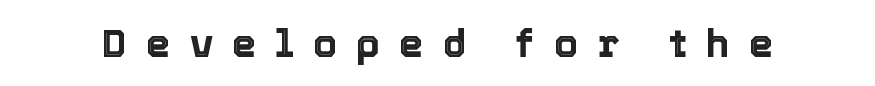
{"italic": "no", "width": "normal", "x_height": "medium", "monospaced": "no", "underline": "no", "letter_spacing": "wide", "letter_spacing_em": 0.49, "glyph_px": 39}
